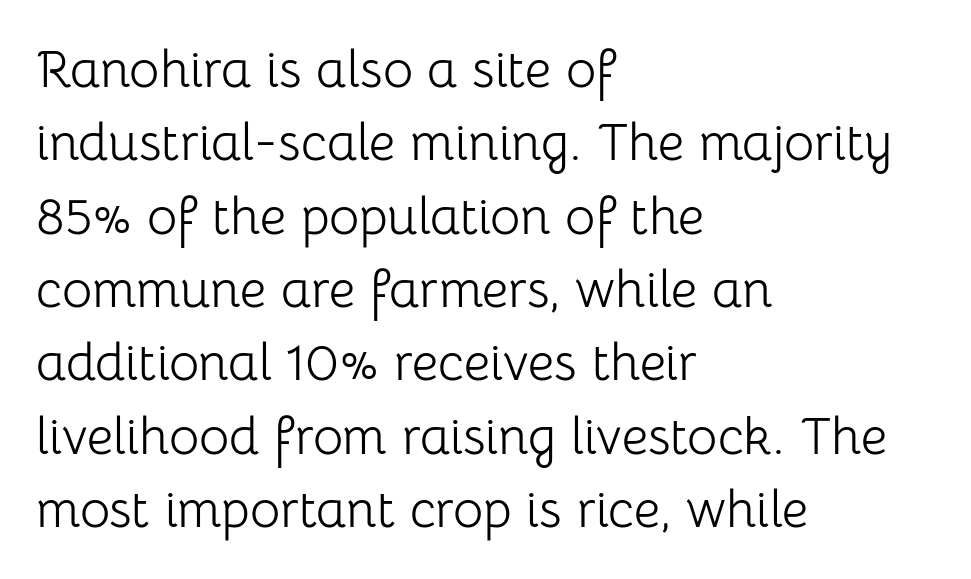
The image shows 52 px light sans-serif type, upright; set left-aligned, normal line spacing (1.41x), normal letter spacing, not underlined; low stroke contrast and a medium x-height.
